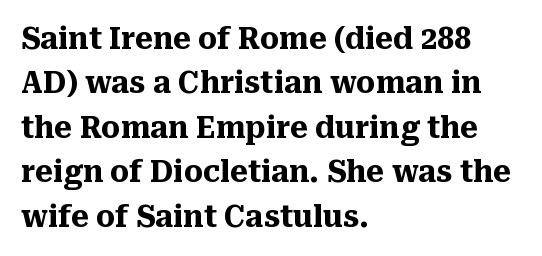
Q: Is the text bold? A: Yes.
Q: Is the text italic (slanted)? A: No, it is upright.
Q: Is the typeface a serif or a sans-serif typeface? A: Serif.
Q: Is the text underlined? A: No.
Q: How is the paragraph aligned? A: Left-aligned.
Q: Is the spacing between letters normal or unusually wide? A: Normal.
Q: Is the spacing between lines tight, normal or loose? A: Normal.
Q: Width (condensed, normal, or wide)? A: Normal.
Q: Stroke contrast? A: Medium.
Q: x-height? A: Medium.
Q: Monospaced? A: No.
